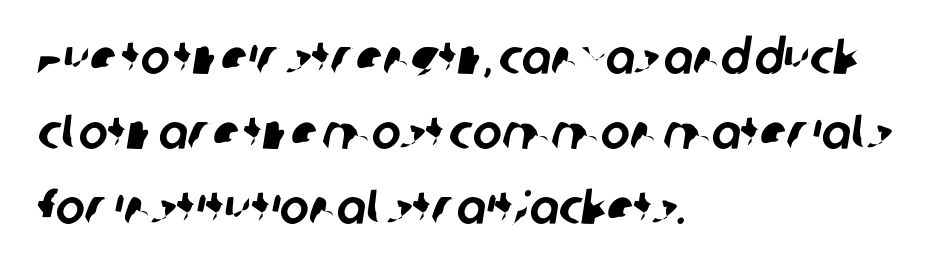
The image shows 49 px sans-serif type; set left-aligned, normal line spacing (1.53x), normal letter spacing, not underlined; low stroke contrast and a large x-height.
